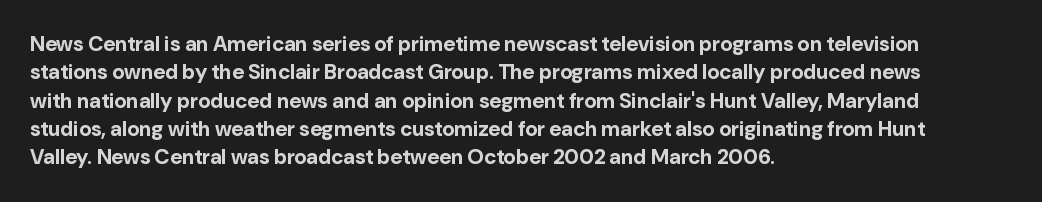
{"italic": "no", "bold": "yes", "underline": "no", "align": "left", "line_spacing": "normal", "line_spacing_ratio": 1.35, "letter_spacing": "normal", "letter_spacing_em": 0.0, "glyph_px": 21}
